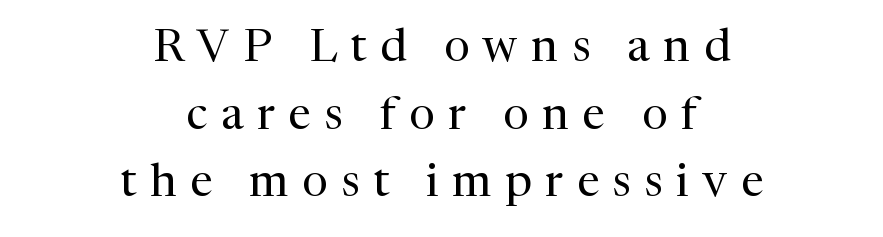
{"serif": "yes", "italic": "no", "bold": "no", "weight": "regular", "width": "normal", "stroke_contrast": "medium", "x_height": "medium", "monospaced": "no", "underline": "no", "align": "center", "line_spacing": "normal", "line_spacing_ratio": 1.47, "letter_spacing": "wide", "letter_spacing_em": 0.29, "glyph_px": 46}
